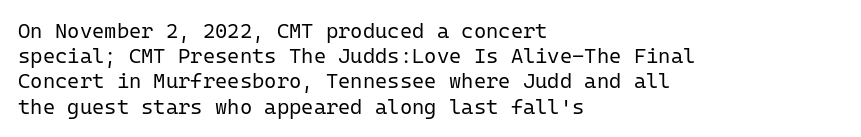
The image shows 21 px text type, upright; set left-aligned, line spacing 1.2x, normal letter spacing, not underlined.
